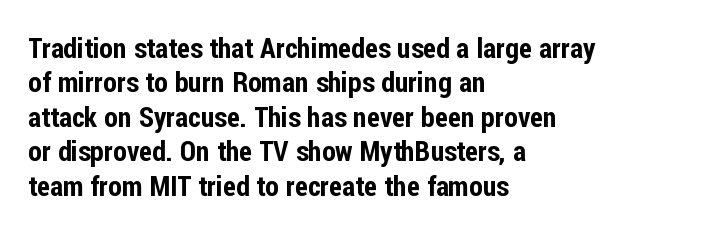
{"serif": "no", "italic": "no", "width": "condensed", "stroke_contrast": "low", "x_height": "medium", "monospaced": "no", "underline": "no", "align": "left", "line_spacing_ratio": 1.23, "letter_spacing": "normal", "letter_spacing_em": 0.0, "glyph_px": 28}
